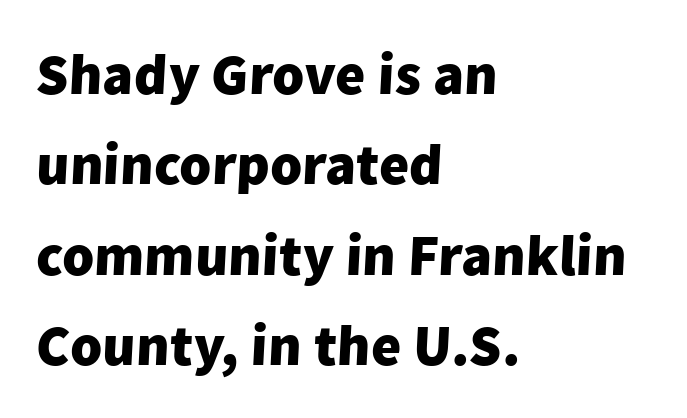
{"serif": "no", "bold": "yes", "weight": "heavy", "width": "normal", "stroke_contrast": "low", "x_height": "medium", "monospaced": "no", "underline": "no", "align": "left", "line_spacing": "normal", "line_spacing_ratio": 1.56, "letter_spacing": "normal", "letter_spacing_em": 0.0, "glyph_px": 58}
